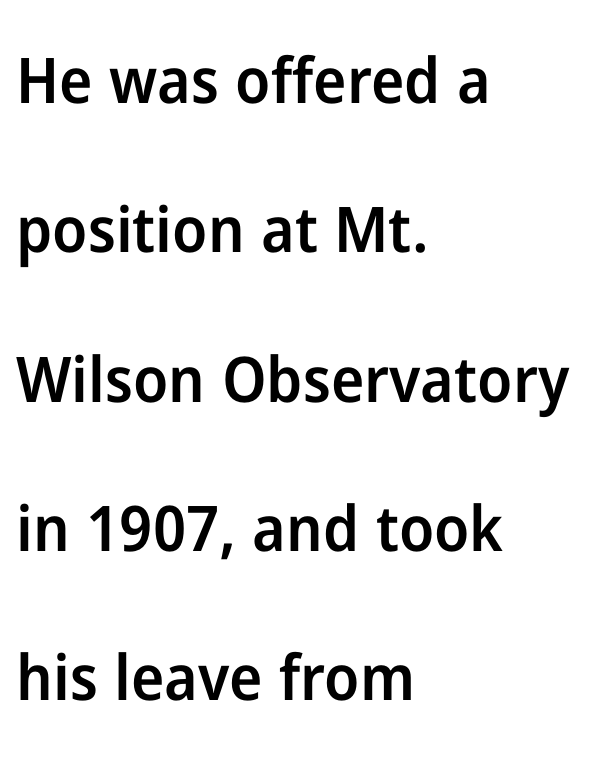
The image shows 63 px semibold sans-serif type, upright; set left-aligned, loose line spacing (2.37x), normal letter spacing, not underlined; low stroke contrast and a medium x-height.
